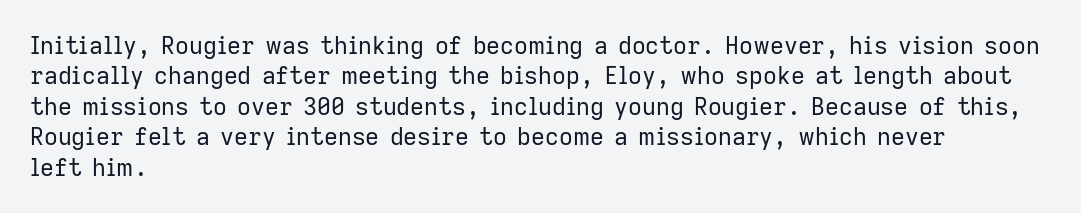
The type sits square on the baseline with zero lean. Only glyphs here, with clear space below each row. This sample is left-justified, so line endings fall wherever the words run out. Nothing unusual about the tracking: characters are spaced as the font intends. No extra ink here — the face is not bold.
